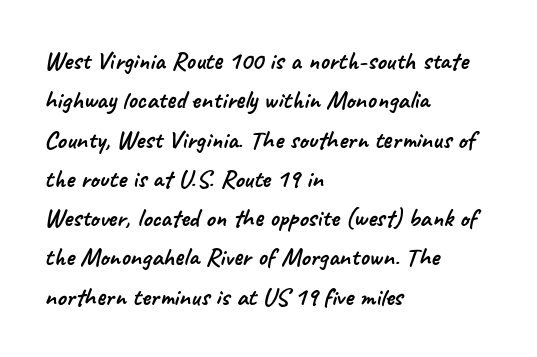
Q: Is the text underlined? A: No.
Q: How is the paragraph aligned? A: Left-aligned.
Q: Is the spacing between letters normal or unusually wide? A: Normal.
Q: Is the spacing between lines tight, normal or loose? A: Normal.
